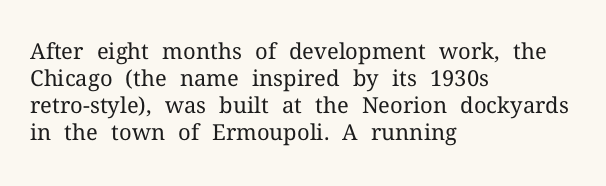
The image shows 22 px text type, upright; set left-aligned, line spacing 1.22x, normal letter spacing, not underlined.
